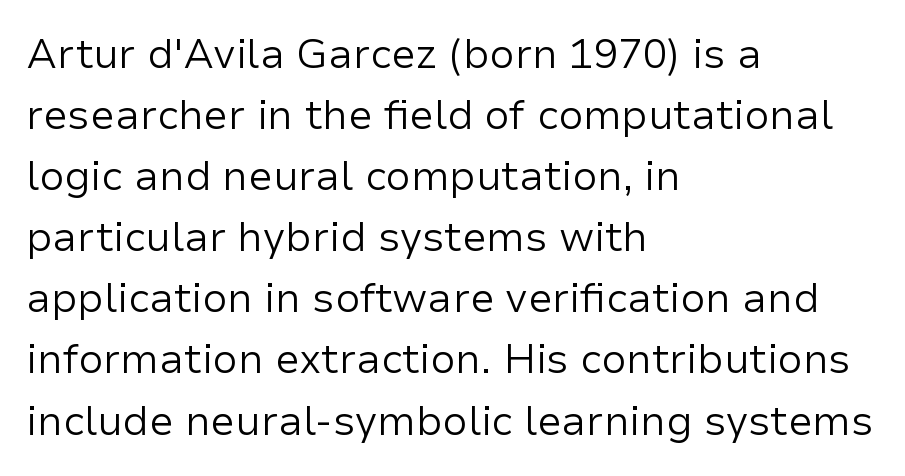
{"serif": "no", "italic": "no", "bold": "no", "weight": "regular", "width": "normal", "stroke_contrast": "low", "x_height": "medium", "monospaced": "no", "underline": "no", "align": "left", "line_spacing": "normal", "line_spacing_ratio": 1.49, "letter_spacing": "normal", "letter_spacing_em": 0.0, "glyph_px": 41}
